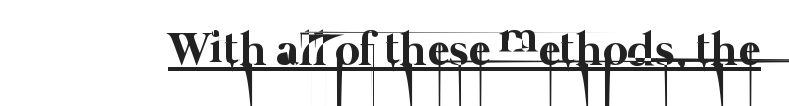
Q: Is the text bold? A: No.
Q: Is the text underlined? A: Yes.
Q: Is the spacing between letters normal or unusually wide? A: Normal.
Q: Width (condensed, normal, or wide)? A: Normal.
Q: Stroke contrast? A: Low.
Q: x-height? A: Medium.
Q: Monospaced? A: No.
